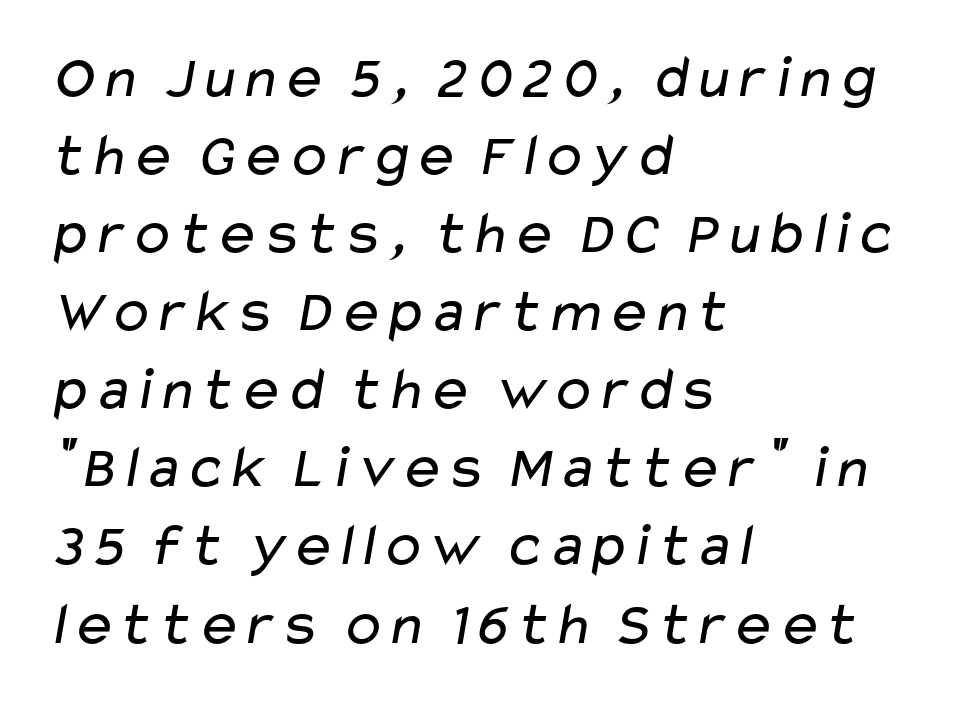
Where is the straight margin? On the left. The letters sit at their default tracking, neither squeezed nor spread. Clear beneath every line of the passage. This sample has the flowing, uneven cadence of proportional lettering. The typeface has the unassuming heft of standard copy or less.
